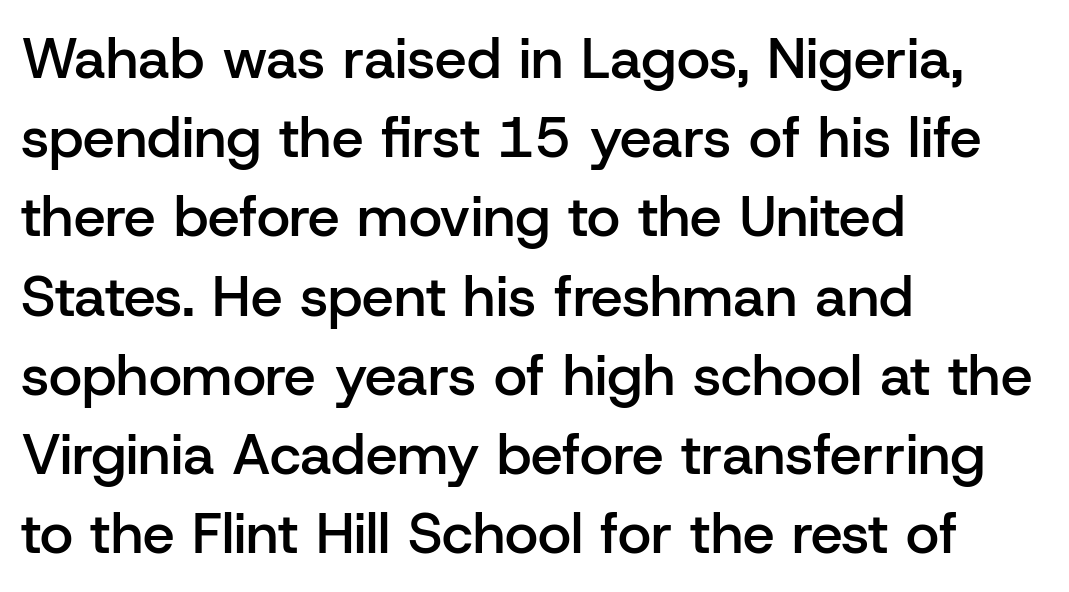
On the weight axis this lands at semibold, roughly 600. Students, note that the glyphs here touch the page at normal intervals. Each letter's strokes conclude bluntly, with no projecting serifs. Italic? Not at all — the glyphs are vertical. Quick note: interline space is typical.
